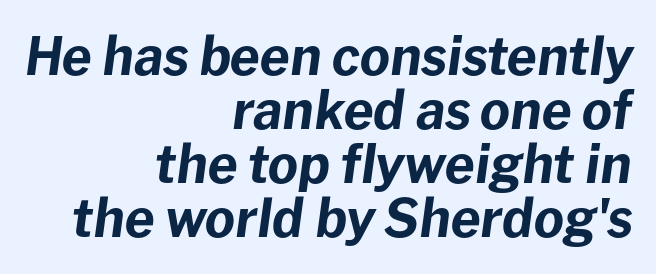
{"italic": "yes", "lean": "right", "slant_degrees": 8, "bold": "yes", "weight": "bold", "width": "normal", "stroke_contrast": "low", "x_height": "medium", "monospaced": "no", "underline": "no", "align": "right", "line_spacing": "tight", "line_spacing_ratio": 1.04, "letter_spacing": "normal", "letter_spacing_em": 0.0, "glyph_px": 52}
